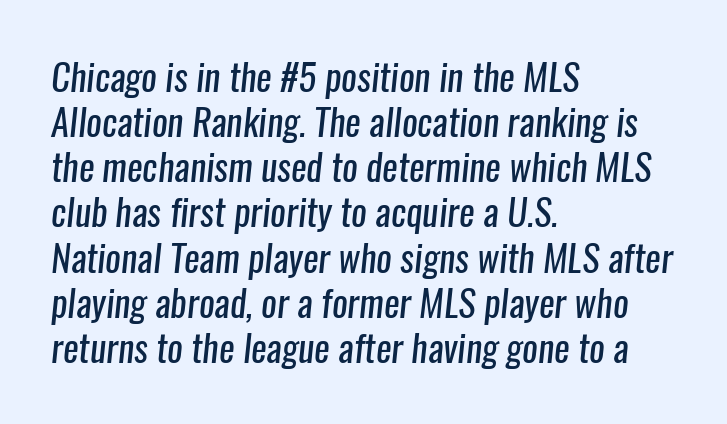
The image shows 37 px regular-weight, condensed sans-serif type; set left-aligned, line spacing 1.22x, normal letter spacing, not underlined; low stroke contrast and a medium x-height.
